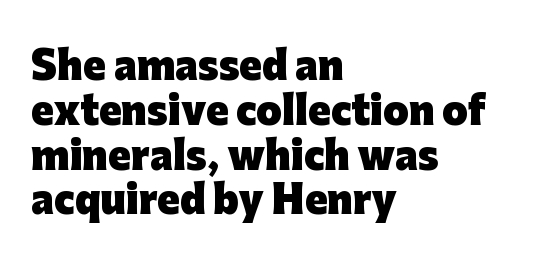
Default kerning and tracking; the words read as compact shapes. Typographically, this falls in the sans-serif category. Quick note: underline off. If you drew a line through each stem, it would be perfectly vertical. The letters advance in unequal steps, a hallmark of proportional type.
